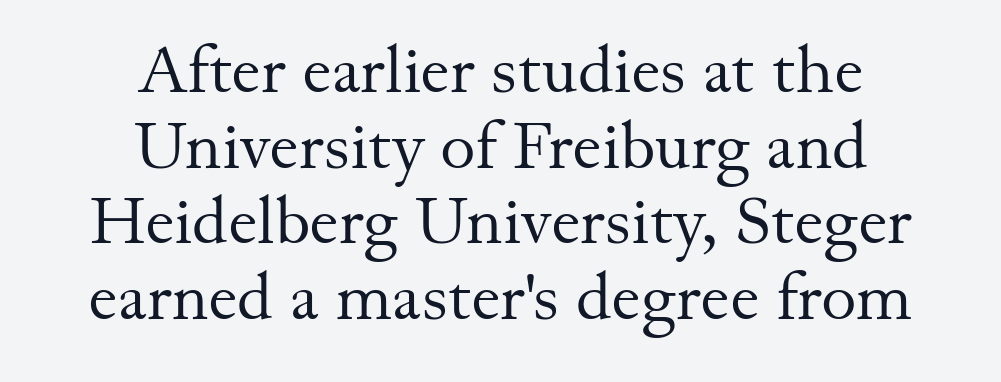
Q: Is the text bold? A: No.
Q: Is the text italic (slanted)? A: No, it is upright.
Q: Is the typeface a serif or a sans-serif typeface? A: Serif.
Q: Is the text underlined? A: No.
Q: How is the paragraph aligned? A: Centered.
Q: Is the spacing between letters normal or unusually wide? A: Normal.
Q: Is the spacing between lines tight, normal or loose? A: Tight.
Q: Width (condensed, normal, or wide)? A: Normal.
Q: Stroke contrast? A: Medium.
Q: x-height? A: Small.
Q: Monospaced? A: No.
